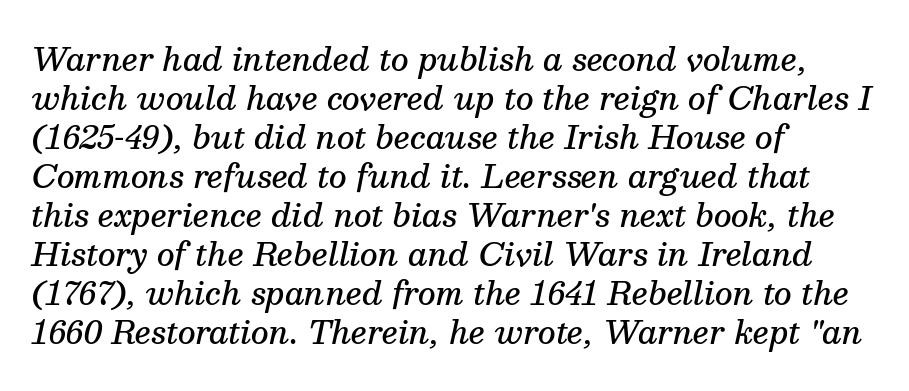
The image shows 31 px semibold serif type, italic (leaning right); set left-aligned, normal line spacing (1.26x), normal letter spacing, not underlined; medium stroke contrast and a medium x-height.
